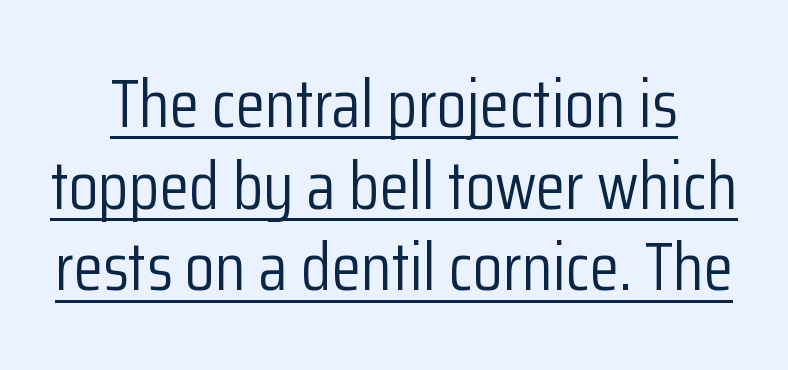
Q: Is the text bold? A: No.
Q: Is the text italic (slanted)? A: No, it is upright.
Q: Is the typeface a serif or a sans-serif typeface? A: Sans-serif.
Q: Is the text underlined? A: Yes.
Q: Is the spacing between letters normal or unusually wide? A: Normal.
Q: Width (condensed, normal, or wide)? A: Condensed.
Q: Stroke contrast? A: Low.
Q: x-height? A: Medium.
Q: Monospaced? A: No.
